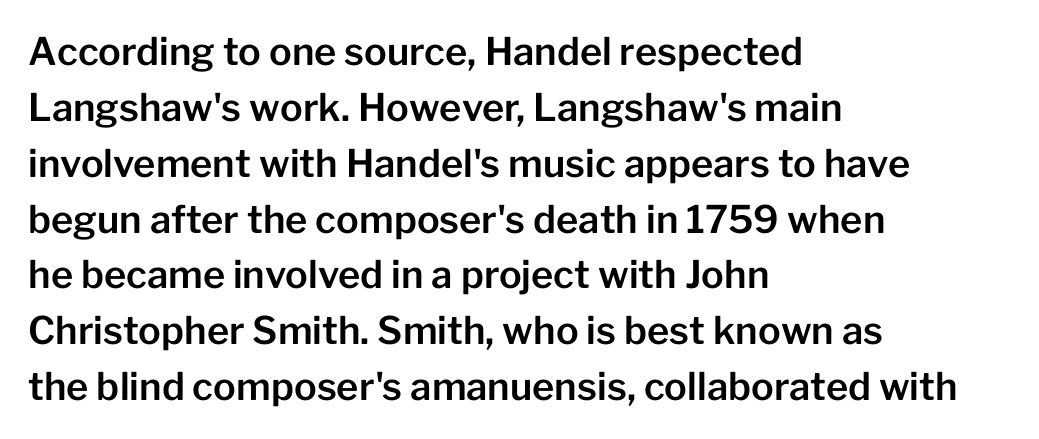
The image shows 38 px sans-serif type, upright; set left-aligned, normal line spacing (1.47x), normal letter spacing, not underlined; low stroke contrast and a medium x-height.
